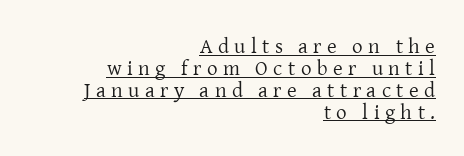
Q: Is the text bold? A: No.
Q: Is the text italic (slanted)? A: No, it is upright.
Q: Is the text underlined? A: Yes.
Q: How is the paragraph aligned? A: Right-aligned.
Q: Is the spacing between letters normal or unusually wide? A: Unusually wide.
Q: Is the spacing between lines tight, normal or loose? A: Tight.
